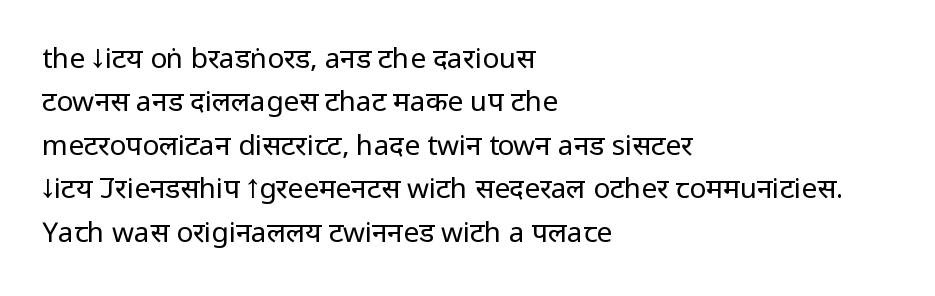
{"serif": "no", "italic": "no", "bold": "no", "weight": "regular", "width": "condensed", "stroke_contrast": "low", "x_height": "large", "monospaced": "no", "underline": "no", "align": "left", "line_spacing": "normal", "line_spacing_ratio": 1.55, "letter_spacing": "normal", "letter_spacing_em": 0.0, "glyph_px": 28}
